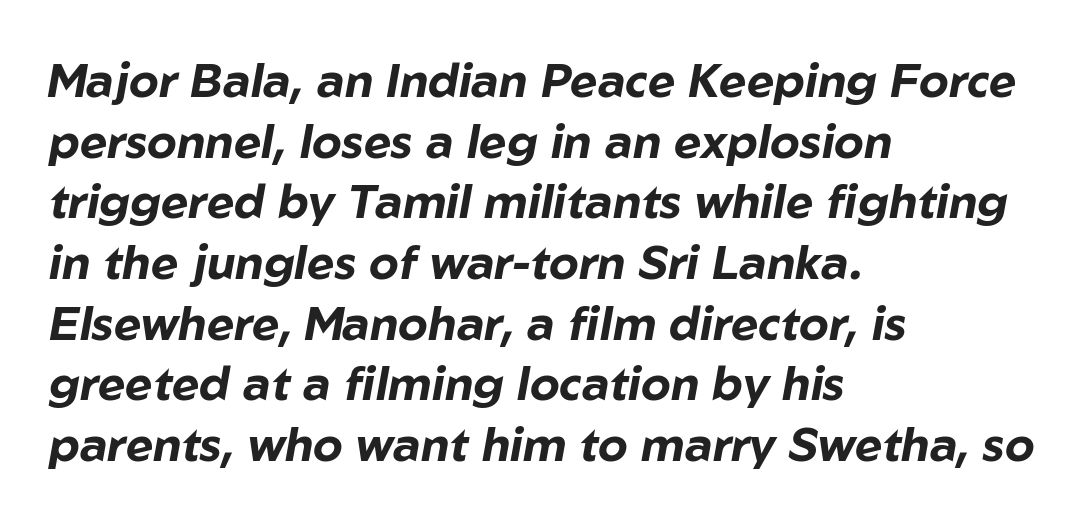
{"italic": "yes", "lean": "right", "slant_degrees": 10, "bold": "yes", "weight": "bold", "width": "normal", "stroke_contrast": "low", "x_height": "medium", "monospaced": "no", "underline": "no", "align": "left", "line_spacing": "normal", "line_spacing_ratio": 1.29, "letter_spacing": "normal", "letter_spacing_em": 0.0, "glyph_px": 47}
